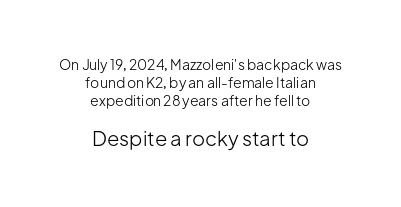
{"italic": "no", "bold": "no", "underline": "no", "align": "center", "line_spacing": "normal", "line_spacing_ratio": 1.29, "letter_spacing": "normal", "letter_spacing_em": 0.0, "larger_block": "second", "size_ratio": 1.43, "glyph_px": 20}
